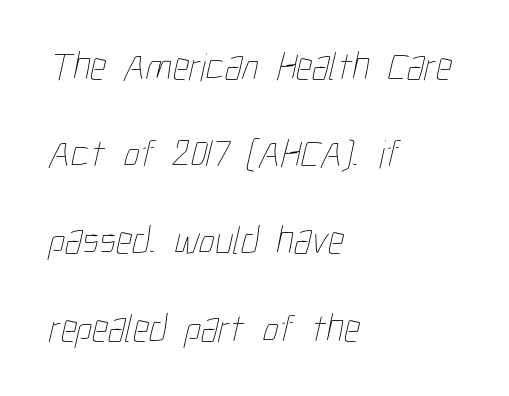
Q: Is the text bold? A: No.
Q: Is the text underlined? A: No.
Q: How is the paragraph aligned? A: Left-aligned.
Q: Is the spacing between letters normal or unusually wide? A: Normal.
Q: Is the spacing between lines tight, normal or loose? A: Loose.
Q: Width (condensed, normal, or wide)? A: Condensed.
Q: Stroke contrast? A: Low.
Q: x-height? A: Medium.
Q: Monospaced? A: No.
